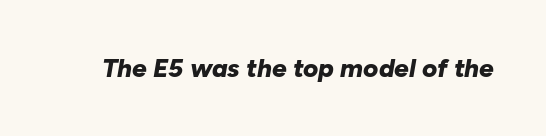
The image shows 26 px bold type, italic (leaning right); set normal letter spacing, not underlined.
